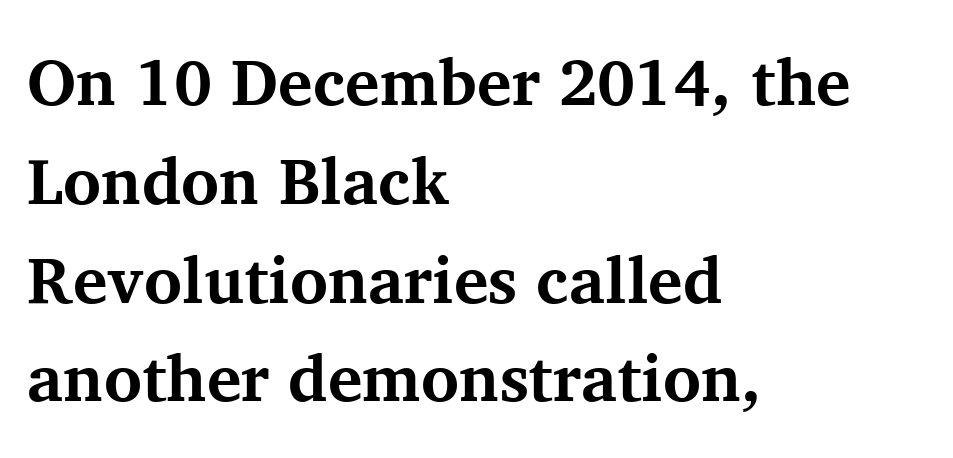
Q: Is the text bold? A: Yes.
Q: Is the text italic (slanted)? A: No, it is upright.
Q: Is the typeface a serif or a sans-serif typeface? A: Serif.
Q: Is the text underlined? A: No.
Q: How is the paragraph aligned? A: Left-aligned.
Q: Is the spacing between letters normal or unusually wide? A: Normal.
Q: Is the spacing between lines tight, normal or loose? A: Normal.
Q: Width (condensed, normal, or wide)? A: Normal.
Q: Stroke contrast? A: Medium.
Q: x-height? A: Medium.
Q: Monospaced? A: No.
